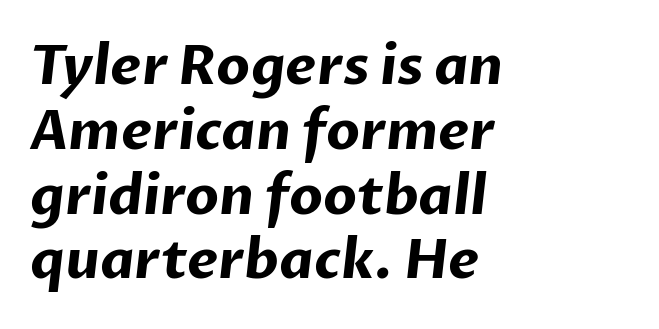
The image shows 54 px bold sans-serif type; set left-aligned, line spacing 1.2x, normal letter spacing, not underlined; low stroke contrast and a medium x-height.
